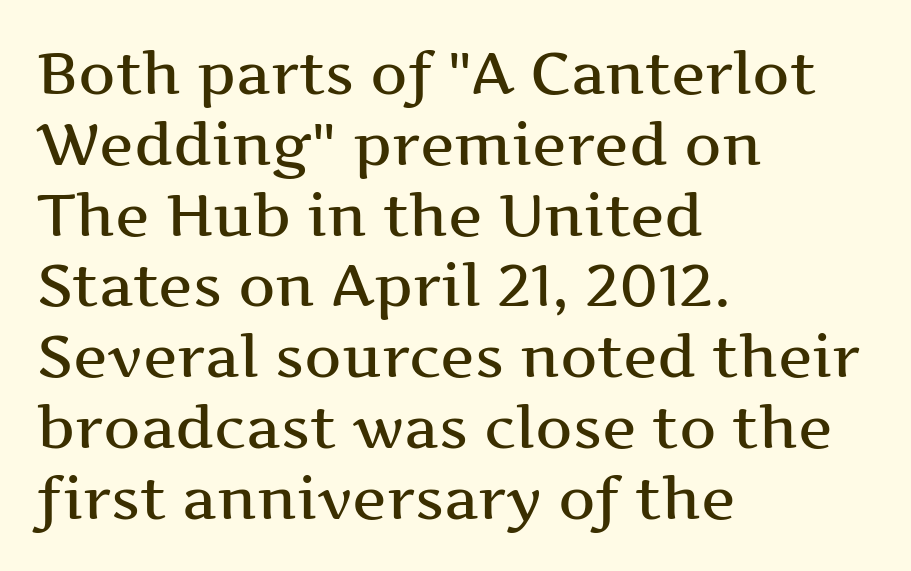
{"serif": "yes", "italic": "no", "width": "wide", "stroke_contrast": "medium", "x_height": "medium", "monospaced": "no", "underline": "no", "align": "left", "line_spacing_ratio": 1.22, "letter_spacing": "normal", "letter_spacing_em": 0.0, "glyph_px": 58}
